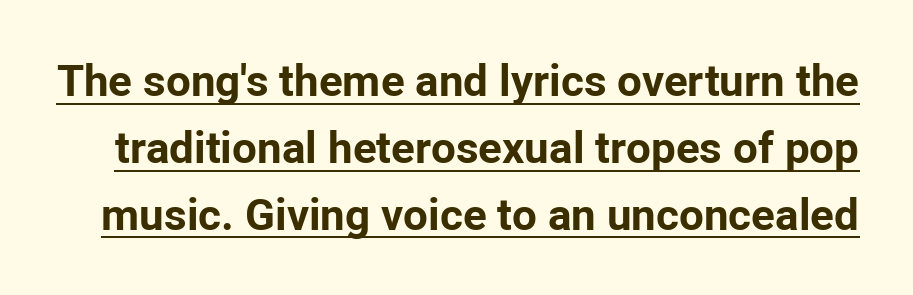
Q: Is the text bold? A: Yes.
Q: Is the text italic (slanted)? A: No, it is upright.
Q: Is the typeface a serif or a sans-serif typeface? A: Sans-serif.
Q: Is the text underlined? A: Yes.
Q: Is the spacing between letters normal or unusually wide? A: Normal.
Q: Is the spacing between lines tight, normal or loose? A: Normal.
Q: Width (condensed, normal, or wide)? A: Normal.
Q: Stroke contrast? A: Low.
Q: x-height? A: Medium.
Q: Monospaced? A: No.
